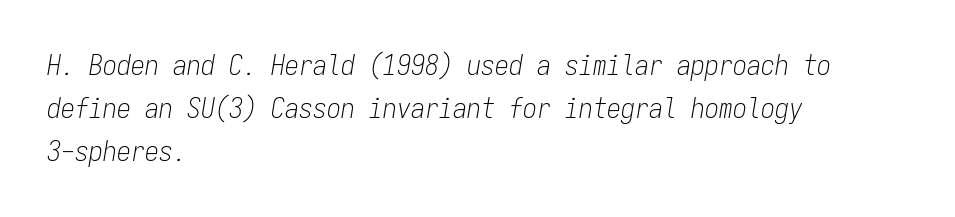
Rendered with sloped, italic letterforms. Observe the ordinary spacing: letters are neighbours, not strangers. The typeface has the unassuming heft of standard copy or less. Monospaced: the letters line up in strict vertical columns. A typesetter would call this leading conventional body-copy spacing. Each row of text sits above clean, open space.
